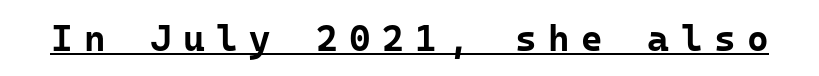
The image shows 37 px bold sans-serif type, upright, monospaced; set unusually wide letter spacing (+0.31 em), underlined; low stroke contrast and a medium x-height.
